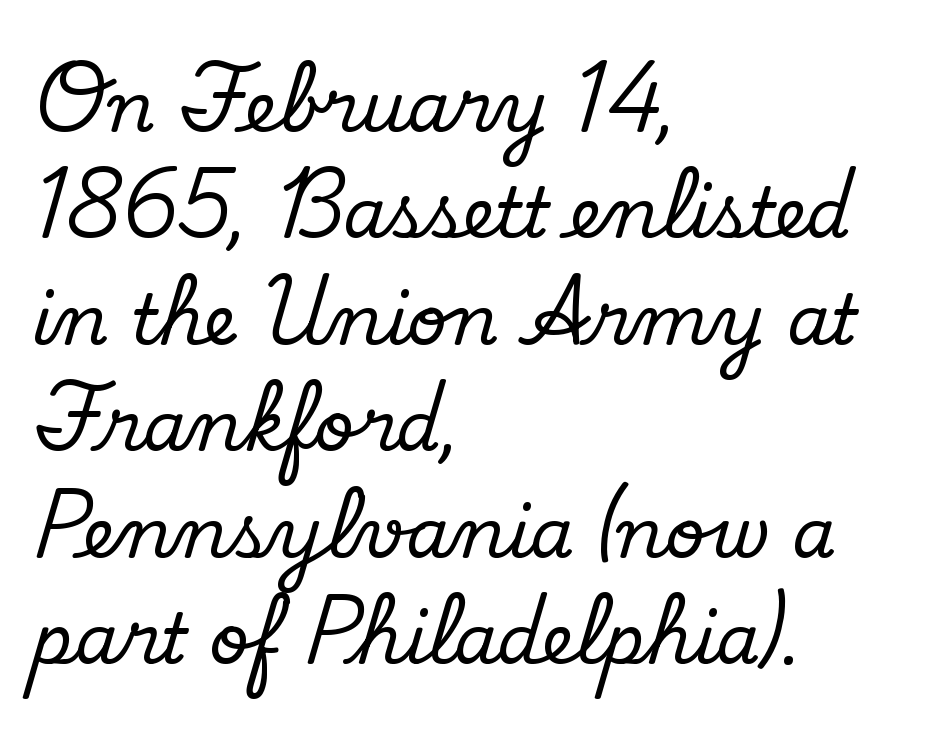
{"serif": "yes", "width": "normal", "stroke_contrast": "low", "x_height": "small", "monospaced": "no", "underline": "no", "align": "left", "line_spacing": "normal", "line_spacing_ratio": 1.52, "letter_spacing": "normal", "letter_spacing_em": 0.0, "glyph_px": 70}
